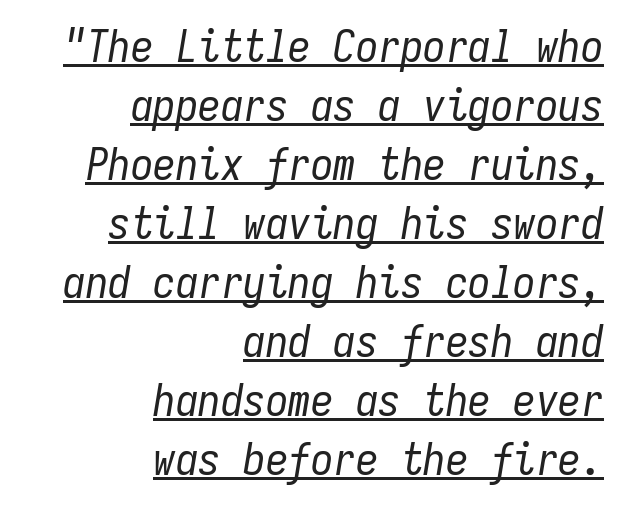
Q: Is the text bold? A: No.
Q: Is the text italic (slanted)? A: Yes, it leans right by about 9 degrees.
Q: Is the text underlined? A: Yes.
Q: How is the paragraph aligned? A: Right-aligned.
Q: Is the spacing between letters normal or unusually wide? A: Normal.
Q: Is the spacing between lines tight, normal or loose? A: Normal.
Q: Width (condensed, normal, or wide)? A: Condensed.
Q: Stroke contrast? A: Low.
Q: x-height? A: Medium.
Q: Monospaced? A: Yes.
